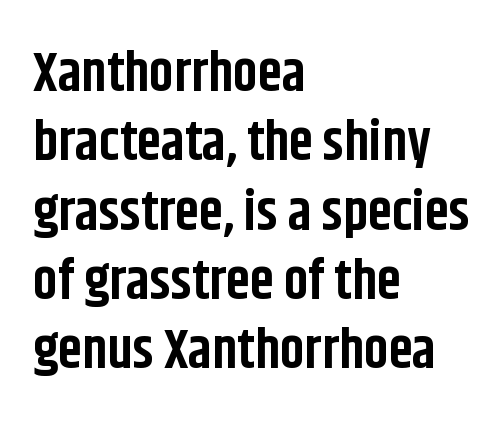
{"serif": "no", "italic": "no", "bold": "yes", "weight": "bold", "width": "condensed", "stroke_contrast": "low", "x_height": "large", "monospaced": "no", "underline": "no", "align": "left", "line_spacing": "normal", "line_spacing_ratio": 1.26, "letter_spacing": "normal", "letter_spacing_em": 0.0, "glyph_px": 55}
